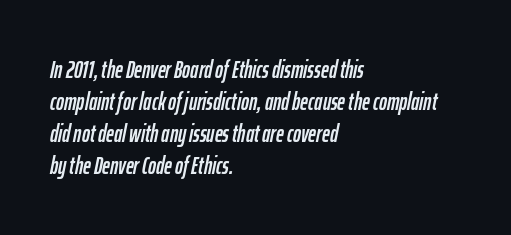
The image shows 24 px text type, italic (leaning right); set left-aligned, normal line spacing (1.33x), normal letter spacing, not underlined.
